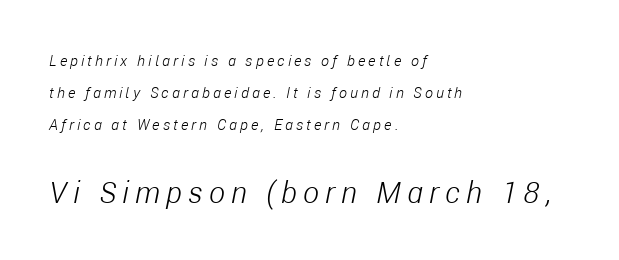
The image shows 30 px light, condensed type, italic (leaning right); set left-aligned, loose line spacing (2.13x), unusually wide letter spacing (+0.21 em), not underlined; the second (bottom) block is 2.0x larger; low stroke contrast and a medium x-height.
